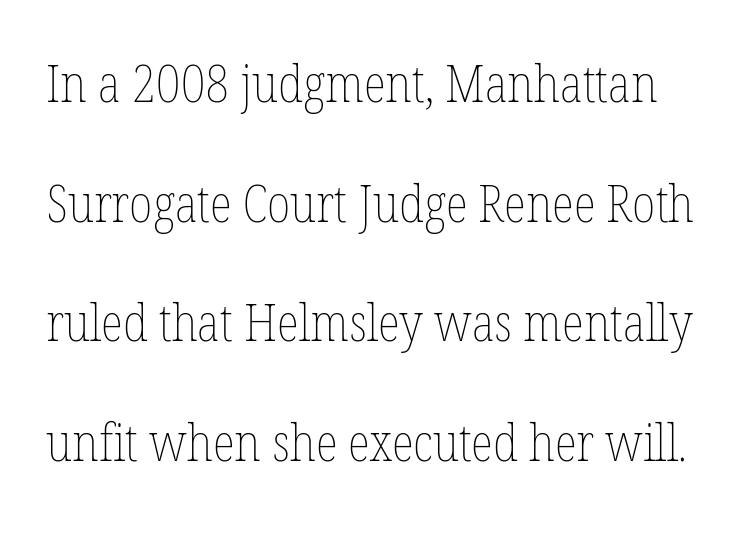
{"italic": "no", "bold": "no", "weight": "thin", "width": "condensed", "stroke_contrast": "low", "x_height": "medium", "monospaced": "no", "underline": "no", "line_spacing": "loose", "line_spacing_ratio": 2.3, "letter_spacing": "normal", "letter_spacing_em": 0.0, "glyph_px": 52}
